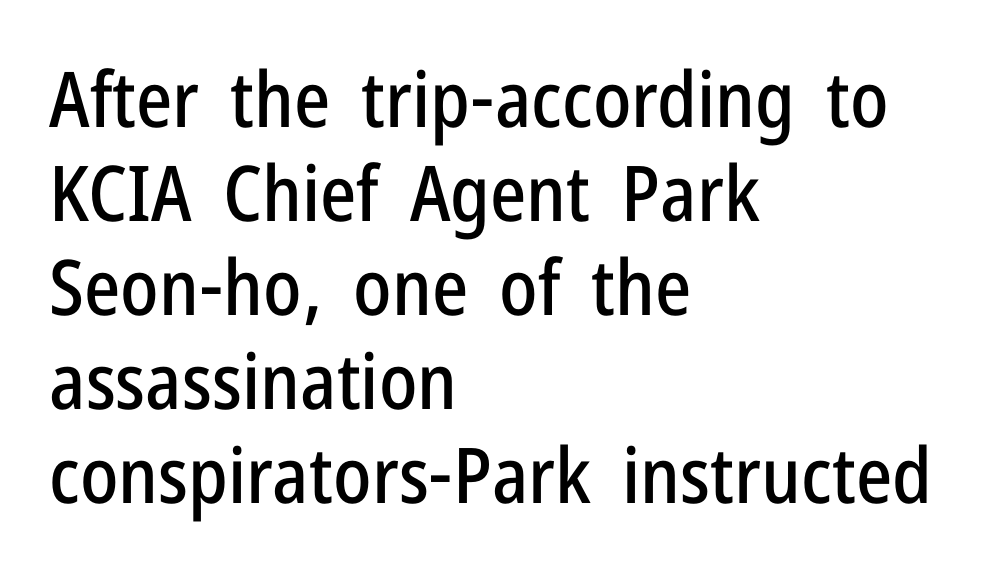
Q: Is the text italic (slanted)? A: No, it is upright.
Q: Is the typeface a serif or a sans-serif typeface? A: Sans-serif.
Q: Is the text underlined? A: No.
Q: How is the paragraph aligned? A: Left-aligned.
Q: Is the spacing between letters normal or unusually wide? A: Normal.
Q: Width (condensed, normal, or wide)? A: Condensed.
Q: Stroke contrast? A: Low.
Q: x-height? A: Medium.
Q: Monospaced? A: No.
